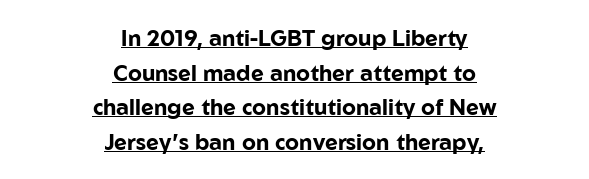
{"italic": "no", "bold": "yes", "underline": "yes", "align": "center", "line_spacing": "normal", "line_spacing_ratio": 1.57, "letter_spacing": "normal", "letter_spacing_em": 0.0, "glyph_px": 22}
